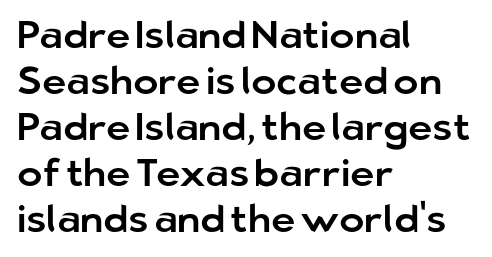
Q: Is the text italic (slanted)? A: No, it is upright.
Q: Is the typeface a serif or a sans-serif typeface? A: Sans-serif.
Q: Is the text underlined? A: No.
Q: How is the paragraph aligned? A: Left-aligned.
Q: Is the spacing between letters normal or unusually wide? A: Normal.
Q: Width (condensed, normal, or wide)? A: Normal.
Q: Stroke contrast? A: Low.
Q: x-height? A: Medium.
Q: Monospaced? A: No.
